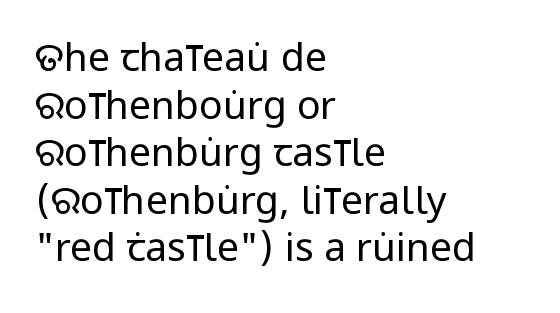
Is this a sans? Yes — the strokes have no serifs. The passage shown is typed in a proportional face where columns would drift. The strokes are not fattened; the text isn't bold. Look at the tracking — it's just the regular setting, nothing added. Does the lettering tilt? It doesn't — this is upright.
